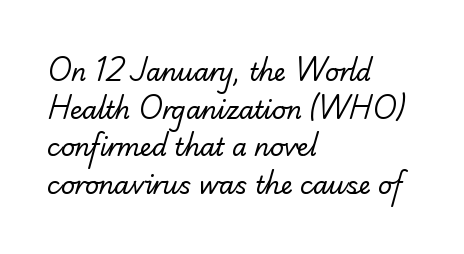
Q: Is the text bold? A: No.
Q: Is the text underlined? A: No.
Q: How is the paragraph aligned? A: Left-aligned.
Q: Is the spacing between letters normal or unusually wide? A: Normal.
Q: Is the spacing between lines tight, normal or loose? A: Normal.
